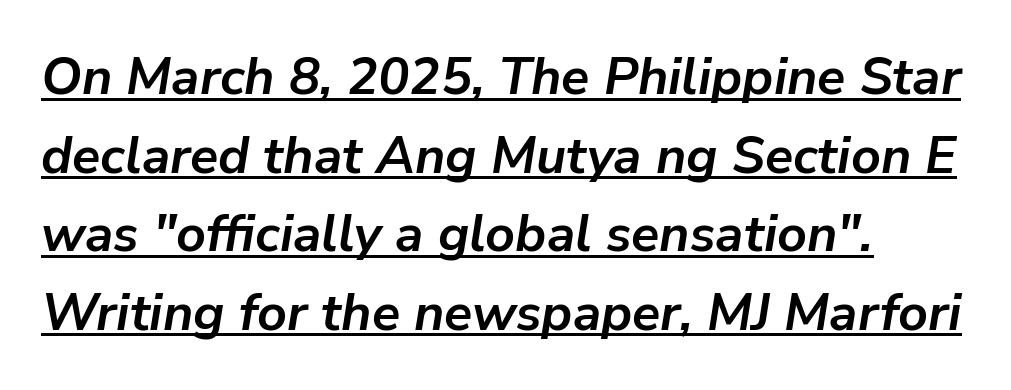
The typesetter has applied underlining to the passage shown. On the weight axis this lands at bold, roughly 700. Here the designer chose a conventional face with non-uniform glyph widths. There is no visible air inserted between adjacent glyphs. Typeset ragged right — the left edge is the straight one.
